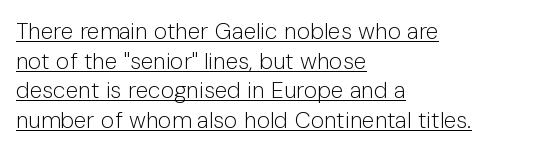
Q: Is the text bold? A: No.
Q: Is the text italic (slanted)? A: No, it is upright.
Q: Is the text underlined? A: Yes.
Q: How is the paragraph aligned? A: Left-aligned.
Q: Is the spacing between letters normal or unusually wide? A: Normal.
Q: Is the spacing between lines tight, normal or loose? A: Normal.
